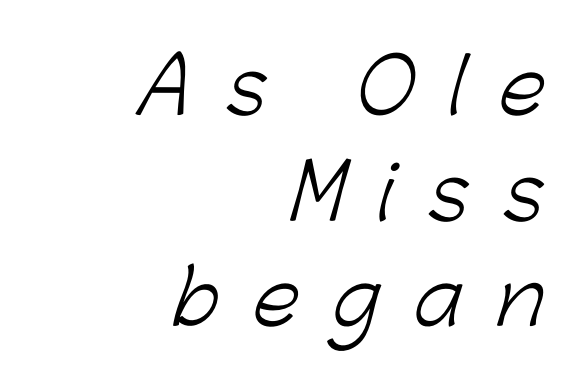
The image shows 75 px light sans-serif type; set right-aligned, normal line spacing (1.41x), unusually wide letter spacing (+0.46 em), not underlined; low stroke contrast and a medium x-height.
